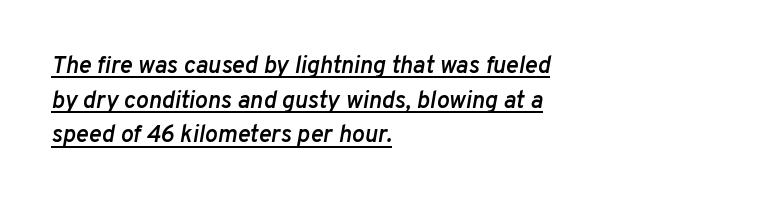
The sample has been set in demibold, a notch under bold. In terms of letterspacing, this is plain default setting. Rendered with sloped, italic letterforms. Does the leading feel generous? No, just average.
